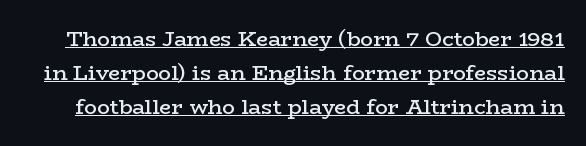
{"italic": "no", "bold": "semi", "underline": "yes", "line_spacing": "normal", "line_spacing_ratio": 1.62, "letter_spacing": "normal", "letter_spacing_em": 0.0, "glyph_px": 21}
